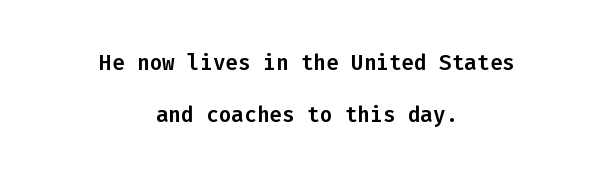
The image shows 21 px text type, upright; set centered, loose line spacing (2.49x), normal letter spacing, not underlined.
